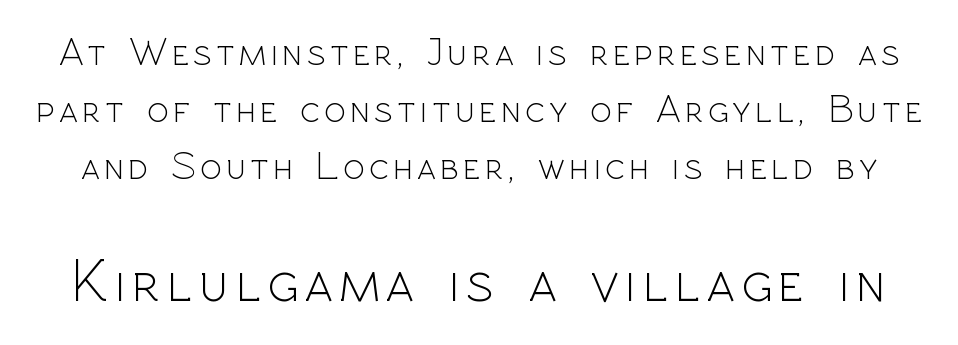
The image shows 60 px light sans-serif type, upright; set normal line spacing (1.42x), not underlined; the second (bottom) block is 1.5x larger; a medium x-height.
